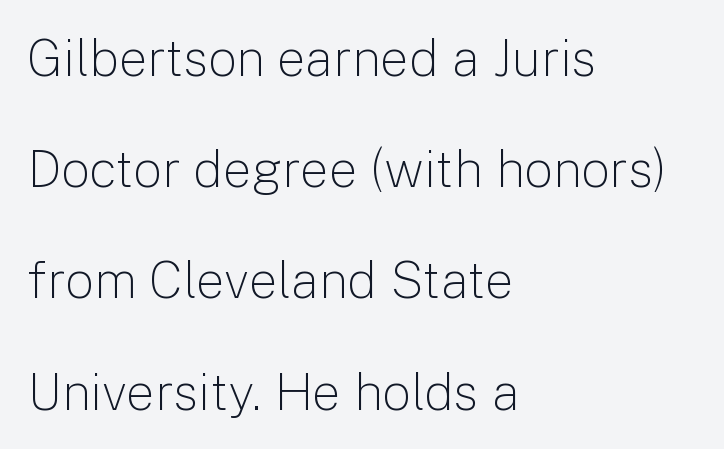
The image shows 51 px light sans-serif type, upright; set left-aligned, loose line spacing (2.18x), normal letter spacing, not underlined; low stroke contrast and a medium x-height.
